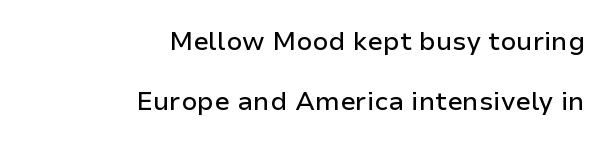
{"italic": "no", "underline": "no", "align": "right", "line_spacing": "loose", "line_spacing_ratio": 2.31, "letter_spacing": "normal", "letter_spacing_em": 0.0, "glyph_px": 26}
